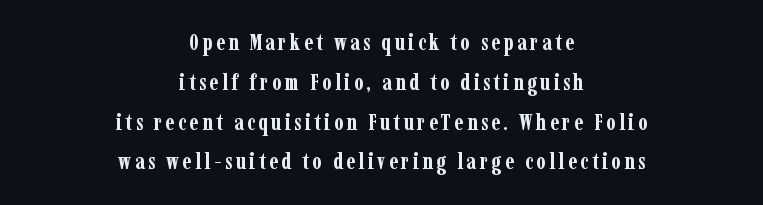
This rendering uses center alignment, leaving both contours irregular but symmetric. A bare baseline throughout the passage. The rendering uses a bold face; every stroke is thick and dark. These lines were composed using upright roman letters.
